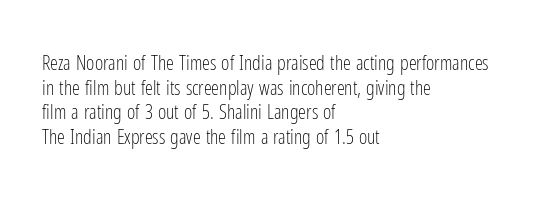
The image shows 20 px text type, upright; set left-aligned, line spacing 1.23x, normal letter spacing, not underlined.
